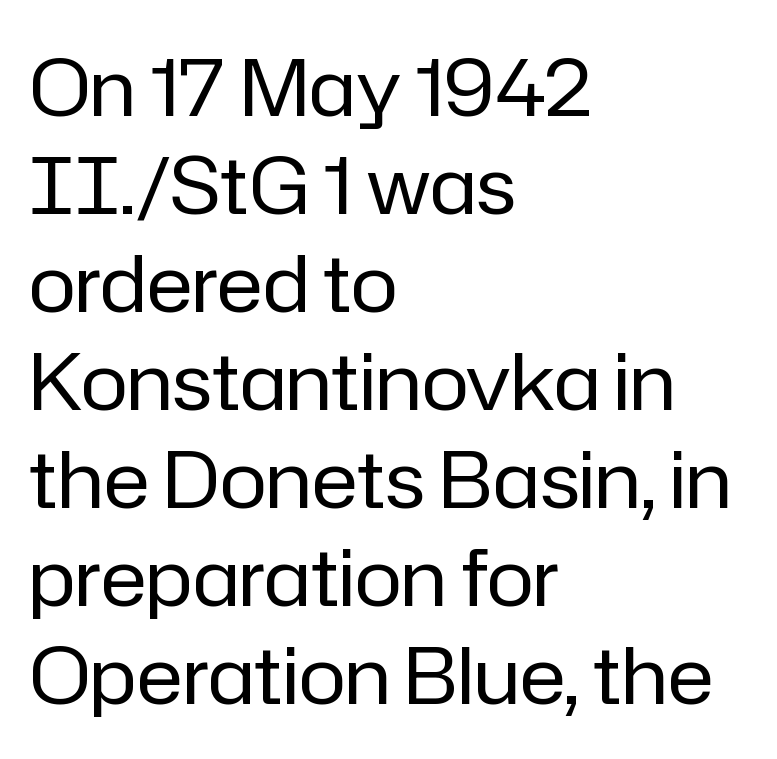
{"serif": "no", "italic": "no", "bold": "no", "weight": "regular", "width": "normal", "stroke_contrast": "low", "x_height": "medium", "monospaced": "no", "underline": "no", "align": "left", "line_spacing_ratio": 1.24, "letter_spacing": "normal", "letter_spacing_em": 0.0, "glyph_px": 79}
